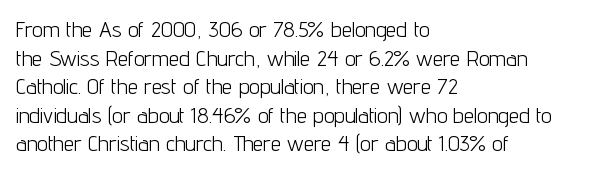
The image shows 21 px text type, upright; set left-aligned, normal line spacing (1.36x), normal letter spacing, not underlined.
